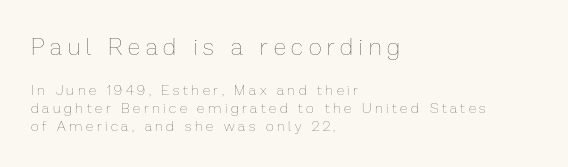
The image shows 23 px text type, upright; set left-aligned, normal line spacing (1.31x), unusually wide letter spacing (+0.26 em), not underlined; the first (top) block is 1.64x larger.
